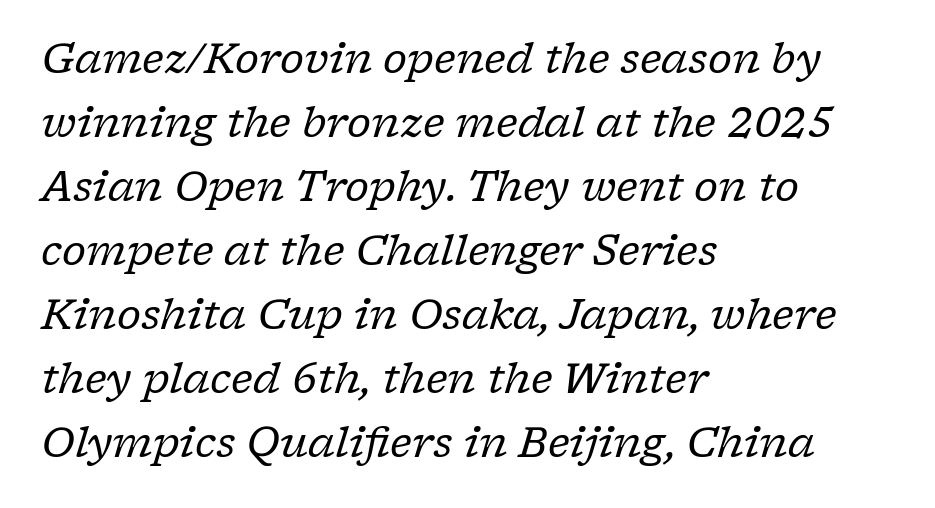
Q: Is the text bold? A: No.
Q: Is the text italic (slanted)? A: Yes, it leans right by about 17 degrees.
Q: Is the typeface a serif or a sans-serif typeface? A: Serif.
Q: Is the text underlined? A: No.
Q: How is the paragraph aligned? A: Left-aligned.
Q: Is the spacing between letters normal or unusually wide? A: Normal.
Q: Is the spacing between lines tight, normal or loose? A: Normal.
Q: Width (condensed, normal, or wide)? A: Normal.
Q: Stroke contrast? A: Low.
Q: x-height? A: Medium.
Q: Monospaced? A: No.
